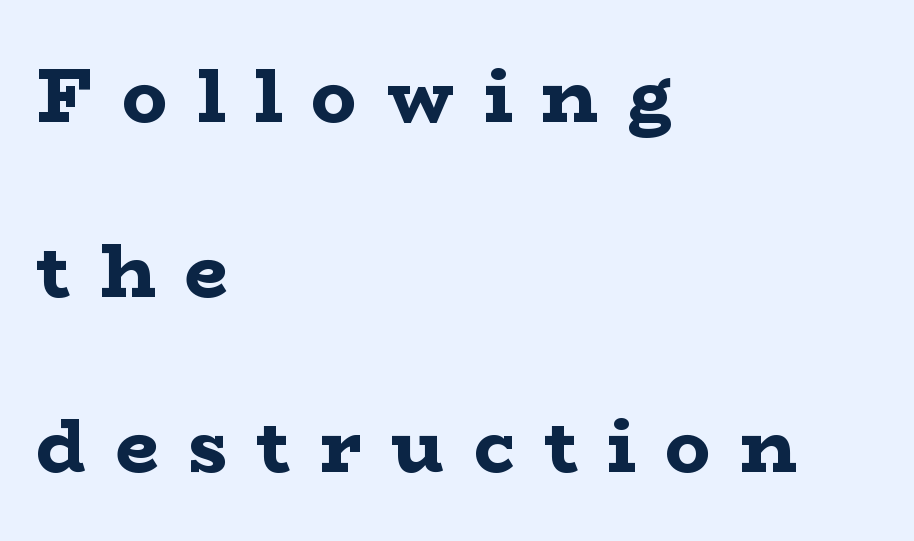
I'd describe the lettering as bold — thick and assertive. Upright lettering throughout. Line spacing here is loose. Note the varied advance widths — an 'i' is clearly narrower than an 'm'. Yep, those are serifs on the letters.
